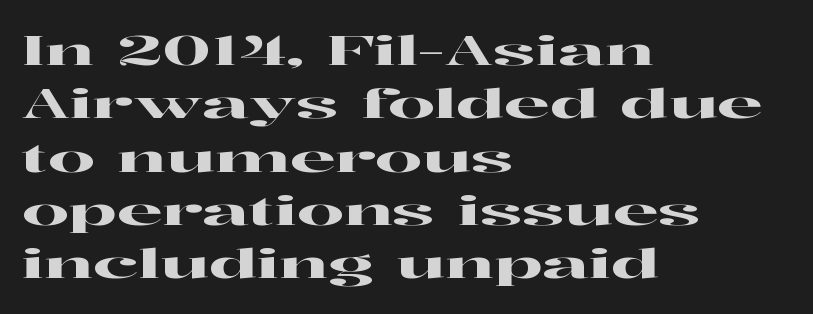
Q: Is the text italic (slanted)? A: No, it is upright.
Q: Is the typeface a serif or a sans-serif typeface? A: Serif.
Q: Is the text underlined? A: No.
Q: How is the paragraph aligned? A: Left-aligned.
Q: Is the spacing between letters normal or unusually wide? A: Normal.
Q: Is the spacing between lines tight, normal or loose? A: Normal.
Q: Width (condensed, normal, or wide)? A: Wide.
Q: Stroke contrast? A: High.
Q: x-height? A: Medium.
Q: Monospaced? A: No.
